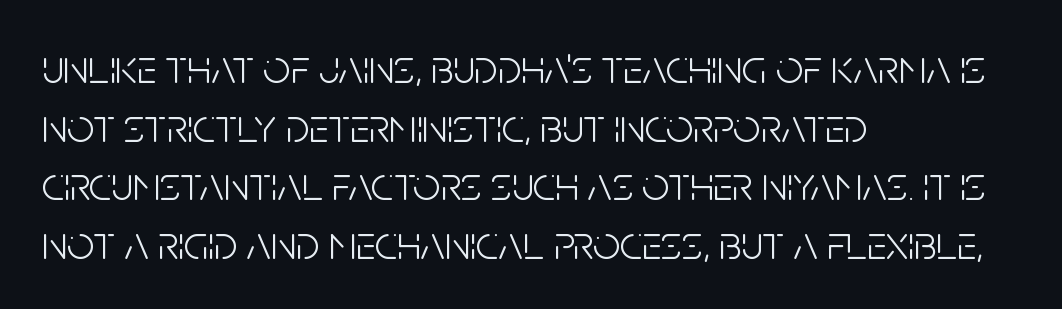
{"serif": "no", "italic": "no", "bold": "no", "weight": "light", "width": "condensed", "stroke_contrast": "low", "x_height": "large", "monospaced": "no", "underline": "no", "align": "left", "line_spacing_ratio": 1.22, "letter_spacing": "normal", "letter_spacing_em": 0.0, "glyph_px": 48}
